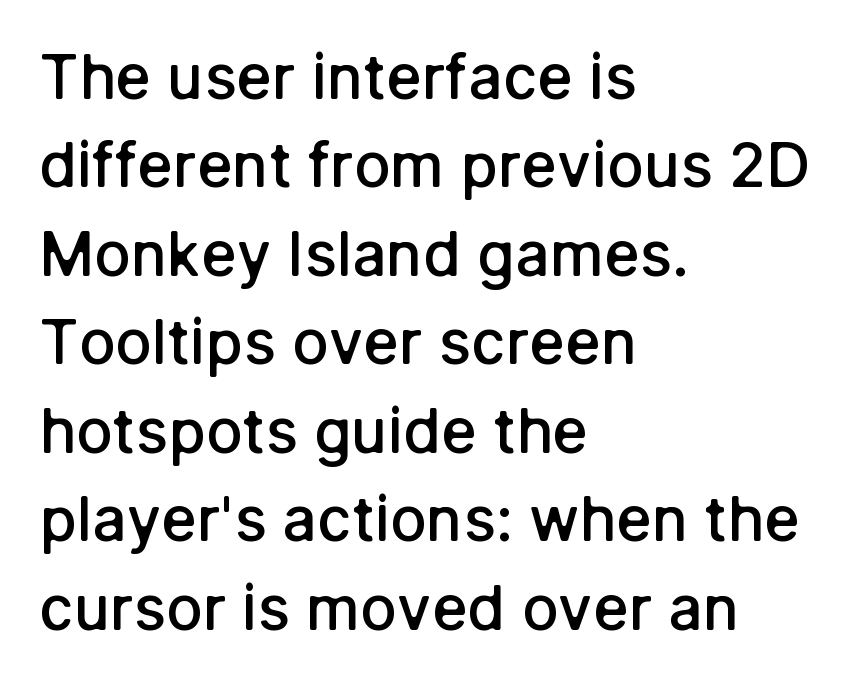
The image shows 61 px semibold sans-serif type, upright; set left-aligned, normal line spacing (1.45x), normal letter spacing, not underlined; low stroke contrast and a medium x-height.
